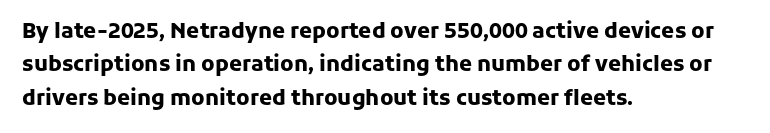
The image shows 21 px bold type, upright; set left-aligned, normal line spacing (1.59x), normal letter spacing, not underlined.
